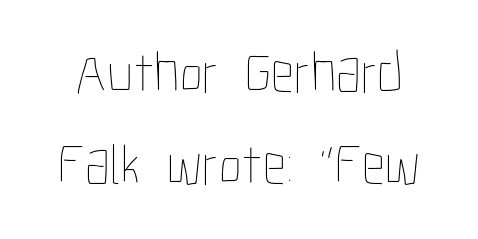
Every stem runs plumb, perpendicular to the baseline. Does extra space separate the letters? No, they use regular spacing. Summary of vertical rhythm: regular, with standard interline spacing. Underline: absent. Weight: regular or lighter. Varying glyph widths throughout — classic text-font behaviour.
